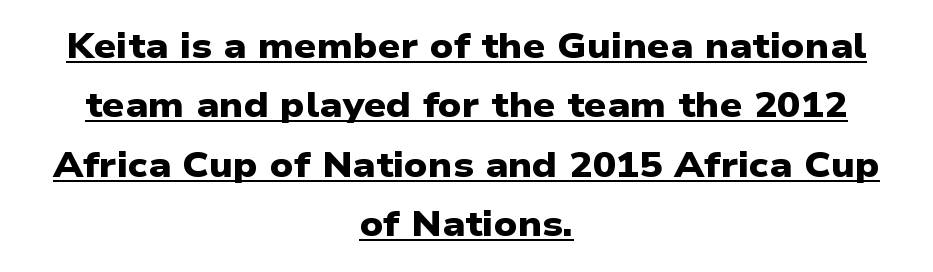
Is the letter spacing exaggerated? No — it looks like the ordinary default. The characters display no serif detailing; their extremities are plain. Does the leading feel generous? No, just average. This sample has the flowing, uneven cadence of proportional lettering. The passage shown is underscored from start to finish.
